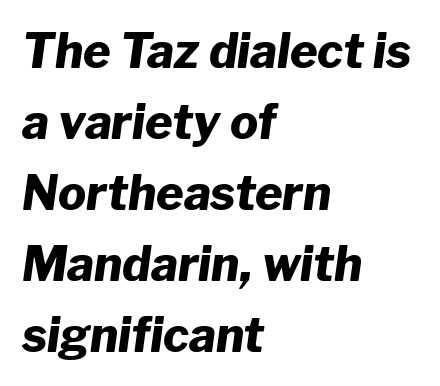
The image shows 47 px heavy type, italic (leaning right); set left-aligned, normal line spacing (1.51x), normal letter spacing, not underlined; low stroke contrast and a medium x-height.
